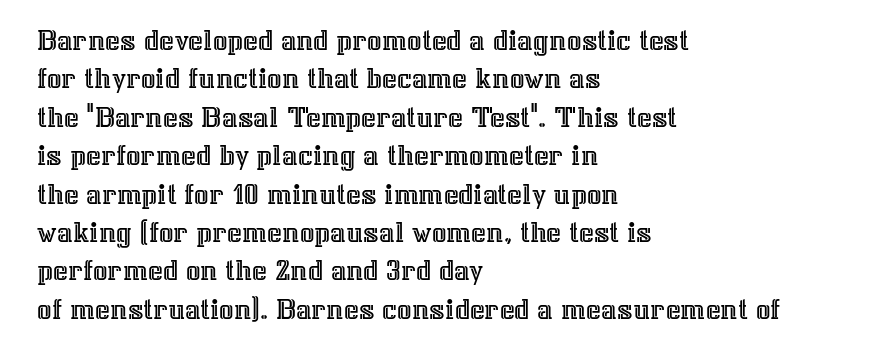
The image shows 32 px text type, upright; set left-aligned, line spacing 1.2x, normal letter spacing, not underlined; a medium x-height.
